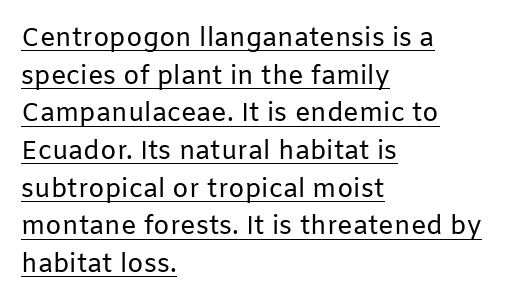
The image shows 26 px text type, upright; set left-aligned, normal line spacing (1.45x), normal letter spacing, underlined.
